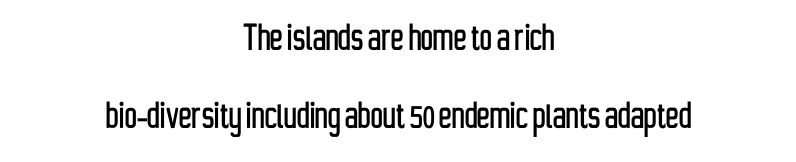
Q: Is the text italic (slanted)? A: No, it is upright.
Q: Is the typeface a serif or a sans-serif typeface? A: Sans-serif.
Q: Is the text underlined? A: No.
Q: How is the paragraph aligned? A: Centered.
Q: Is the spacing between letters normal or unusually wide? A: Normal.
Q: Width (condensed, normal, or wide)? A: Condensed.
Q: Stroke contrast? A: Low.
Q: x-height? A: Medium.
Q: Monospaced? A: No.
